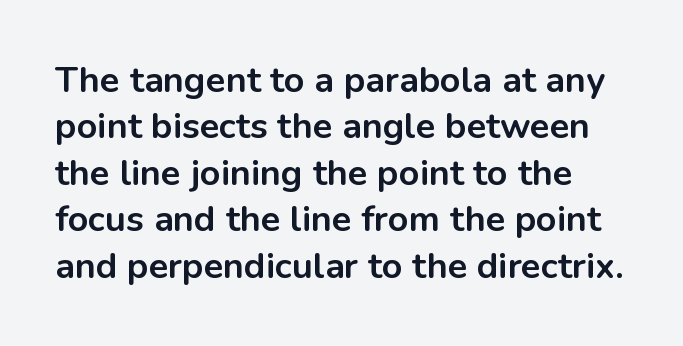
{"serif": "no", "italic": "no", "bold": "yes", "weight": "bold", "width": "normal", "stroke_contrast": "low", "x_height": "medium", "monospaced": "no", "underline": "no", "line_spacing": "normal", "line_spacing_ratio": 1.29, "letter_spacing": "normal", "letter_spacing_em": 0.0, "glyph_px": 36}
